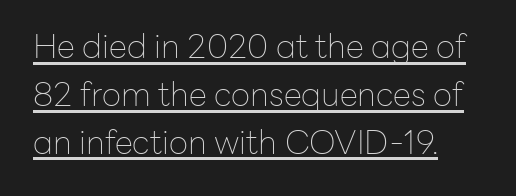
Is the letter spacing exaggerated? No — it looks like the ordinary default. Style check: upright. Somebody hit Ctrl+U on this one — the words are underlined. This sample keeps an unexceptional amount of space between lines. Grotesque or geometric, the face here clearly has no serifs. A light-to-regular cut is what we see here.
